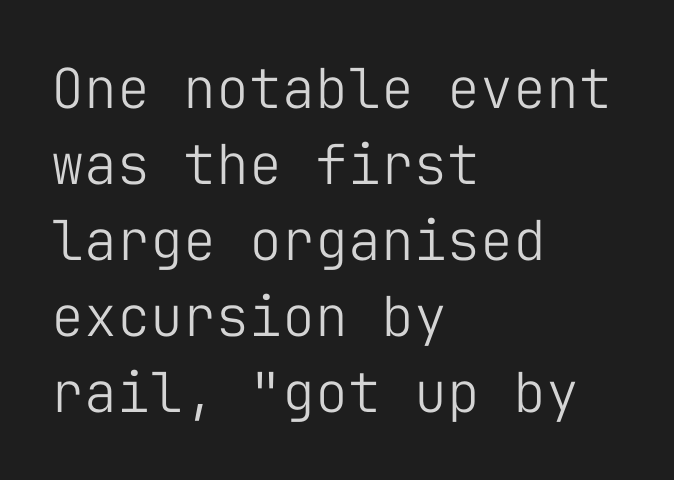
The image shows 55 px light sans-serif type, upright, monospaced; set left-aligned, normal line spacing (1.38x), normal letter spacing, not underlined; low stroke contrast and a medium x-height.
